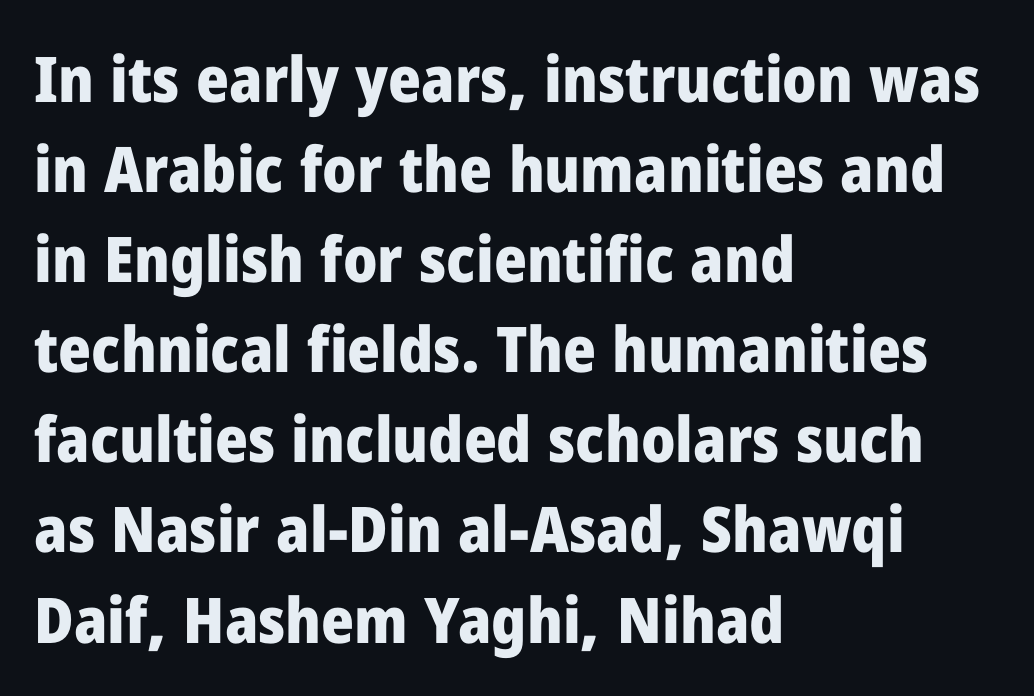
Q: Is the text bold? A: Yes.
Q: Is the text italic (slanted)? A: No, it is upright.
Q: Is the typeface a serif or a sans-serif typeface? A: Sans-serif.
Q: Is the text underlined? A: No.
Q: How is the paragraph aligned? A: Left-aligned.
Q: Is the spacing between letters normal or unusually wide? A: Normal.
Q: Is the spacing between lines tight, normal or loose? A: Normal.
Q: Width (condensed, normal, or wide)? A: Normal.
Q: Stroke contrast? A: Low.
Q: x-height? A: Medium.
Q: Monospaced? A: No.
